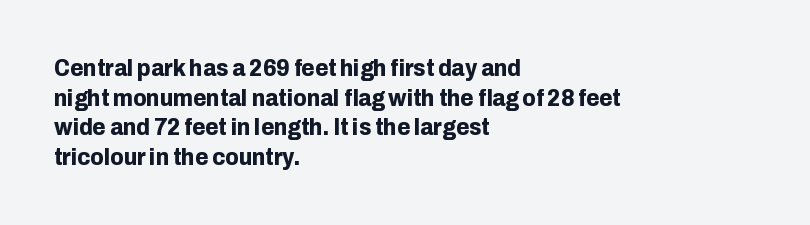
The image shows 24 px bold type, upright; set left-aligned, line spacing 1.23x, normal letter spacing, not underlined.
